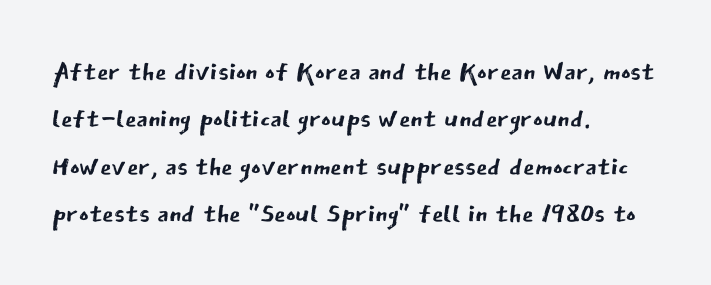
Q: Is the text bold? A: No.
Q: Is the text italic (slanted)? A: No, it is upright.
Q: Is the typeface a serif or a sans-serif typeface? A: Sans-serif.
Q: Is the text underlined? A: No.
Q: How is the paragraph aligned? A: Left-aligned.
Q: Is the spacing between letters normal or unusually wide? A: Normal.
Q: Is the spacing between lines tight, normal or loose? A: Normal.
Q: Width (condensed, normal, or wide)? A: Normal.
Q: Stroke contrast? A: Low.
Q: x-height? A: Medium.
Q: Monospaced? A: No.
